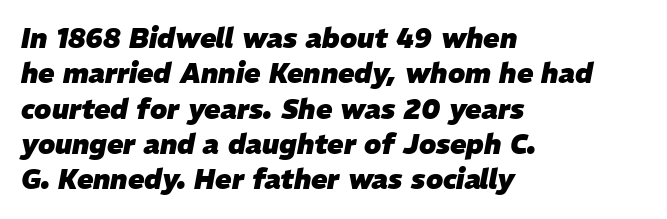
Q: Is the text bold? A: Yes.
Q: Is the text italic (slanted)? A: Yes, it leans right by about 11 degrees.
Q: Is the text underlined? A: No.
Q: How is the paragraph aligned? A: Left-aligned.
Q: Is the spacing between letters normal or unusually wide? A: Normal.
Q: Is the spacing between lines tight, normal or loose? A: Normal.
